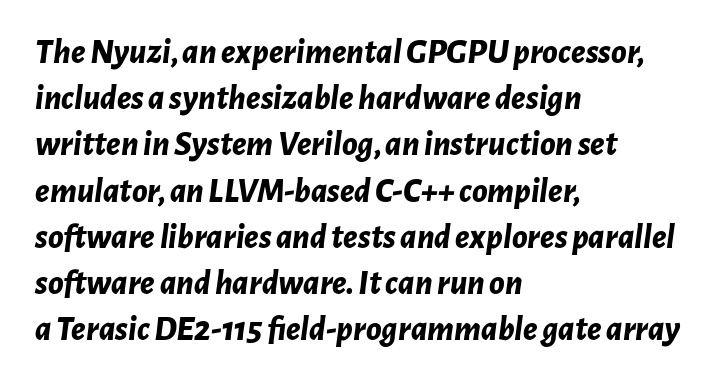
These lines are rendered in a variable-pitch font. Pretty heavy lettering here — definitely bold. Words float on clear page, feet unadorned. Caption: standard tracking, unaltered. Vertical spacing — default. The face used here has a pronounced slope to its letters.
